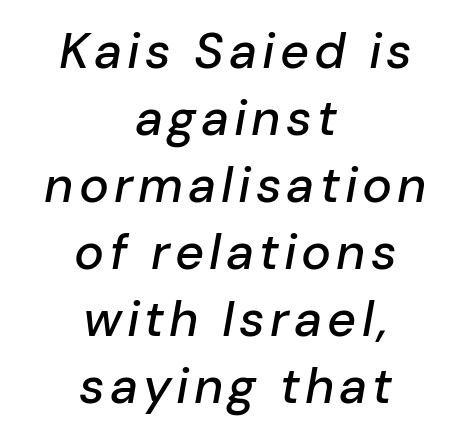
Q: Is the text italic (slanted)? A: Yes, it leans right by about 10 degrees.
Q: Is the text underlined? A: No.
Q: How is the paragraph aligned? A: Centered.
Q: Is the spacing between lines tight, normal or loose? A: Normal.
Q: Width (condensed, normal, or wide)? A: Normal.
Q: Stroke contrast? A: Low.
Q: x-height? A: Medium.
Q: Monospaced? A: No.
